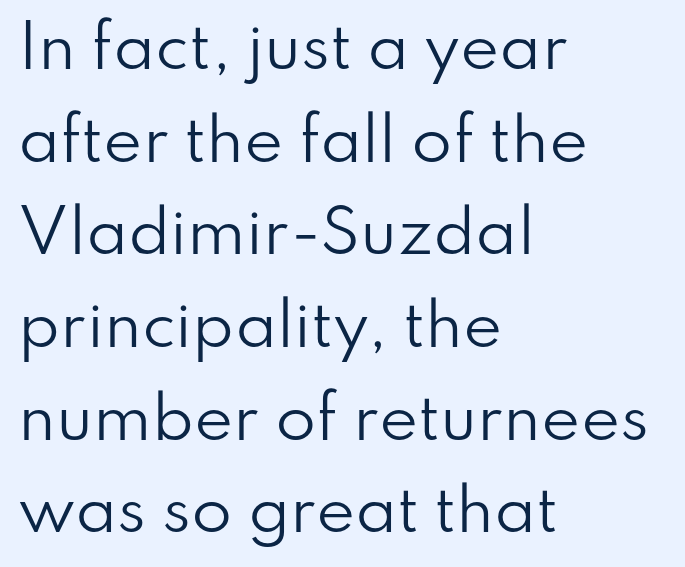
Short note: letters normally spaced. Notice how the passage keeps a crisp vertical edge on the left only. A quiet, ordinary-to-light weight characterises the typeface. Does the type have serifs? No, each stem ends abruptly. Upright lettering throughout.
